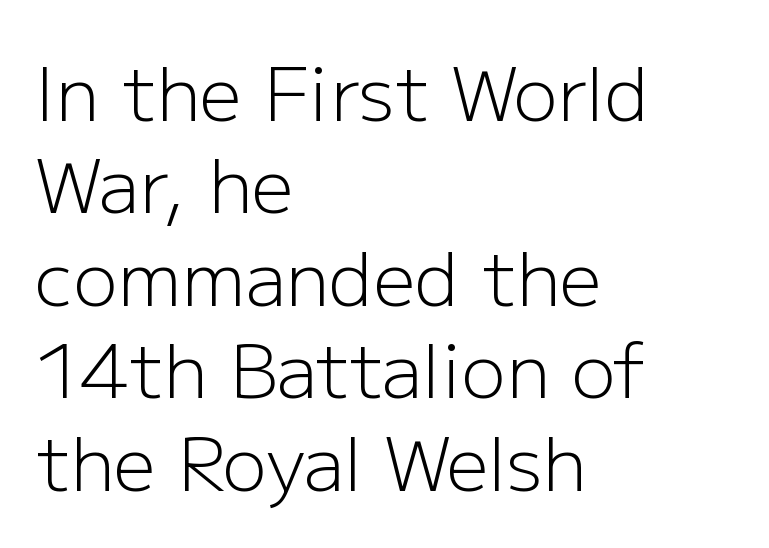
The image shows 74 px light sans-serif type, upright; set left-aligned, normal line spacing (1.25x), normal letter spacing, not underlined; low stroke contrast and a medium x-height.
